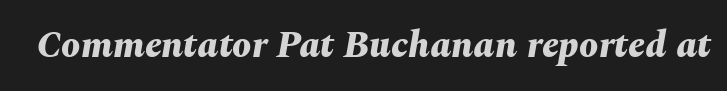
{"italic": "yes", "lean": "right", "slant_degrees": 10, "bold": "yes", "weight": "bold", "width": "normal", "stroke_contrast": "medium", "x_height": "medium", "monospaced": "no", "underline": "no", "letter_spacing": "normal", "letter_spacing_em": 0.0, "glyph_px": 38}
